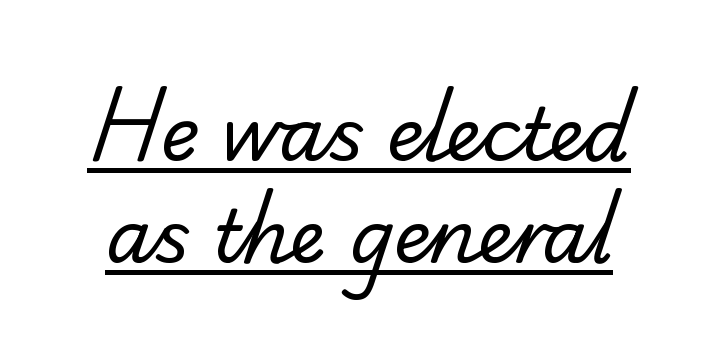
Small tapered or slab feet sit at the stroke ends, so this counts as serif. The glyphs are accompanied by a horizontal stroke just below them. The cut favours lightness, reaching ordinary text weight at its darkest. Is the letter spacing exaggerated? No — it looks like the ordinary default.
